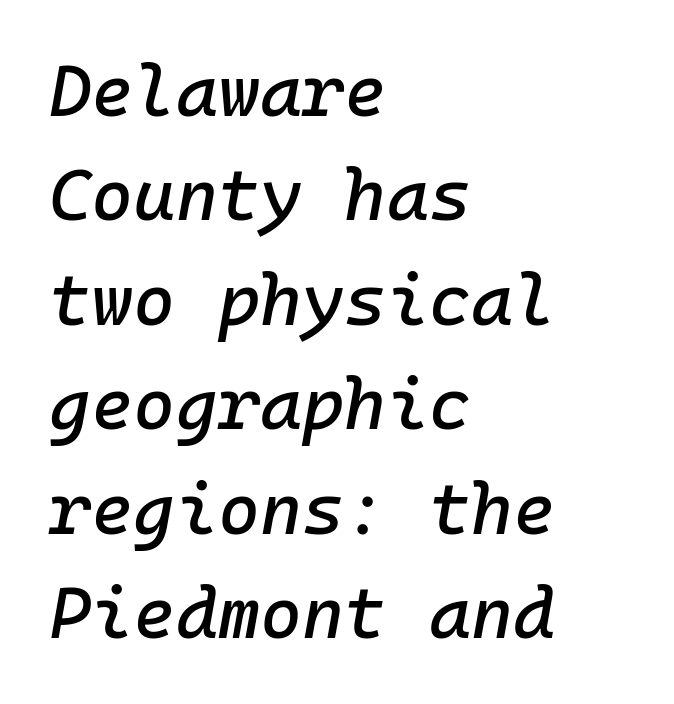
Q: Is the text italic (slanted)? A: Yes, it leans right by about 10 degrees.
Q: Is the text underlined? A: No.
Q: How is the paragraph aligned? A: Left-aligned.
Q: Is the spacing between letters normal or unusually wide? A: Normal.
Q: Is the spacing between lines tight, normal or loose? A: Normal.
Q: Width (condensed, normal, or wide)? A: Normal.
Q: Stroke contrast? A: Low.
Q: x-height? A: Medium.
Q: Monospaced? A: Yes.
